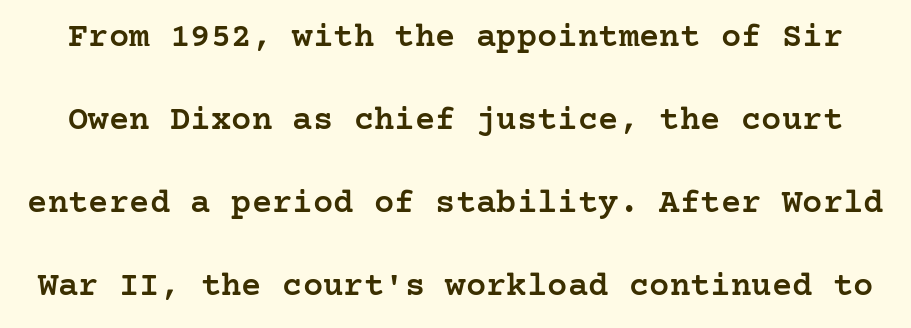
{"serif": "yes", "italic": "no", "bold": "semi", "weight": "semibold", "width": "normal", "stroke_contrast": "low", "x_height": "medium", "underline": "no", "line_spacing": "loose", "line_spacing_ratio": 2.44, "letter_spacing": "normal", "letter_spacing_em": 0.0, "glyph_px": 34}
